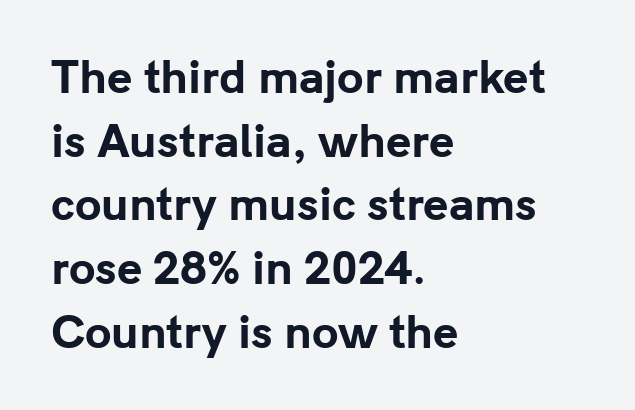
The image shows 43 px bold sans-serif type, upright; set left-aligned, normal line spacing (1.48x), normal letter spacing, not underlined; low stroke contrast and a medium x-height.
